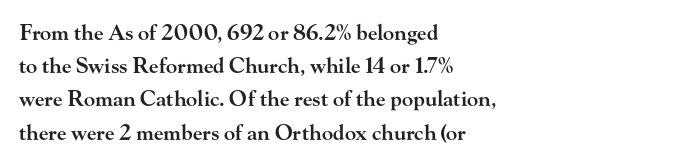
A typesetter would call this zero additional tracking. The foot of each line stays bare and open. Whoever set this chose a conventional vertical rhythm. Short and long lines alike share a common starting point at left. Stems and bowls a touch heavier than normal — semibold. The lettering stays uniformly vertical, giving the passage a roman look.
